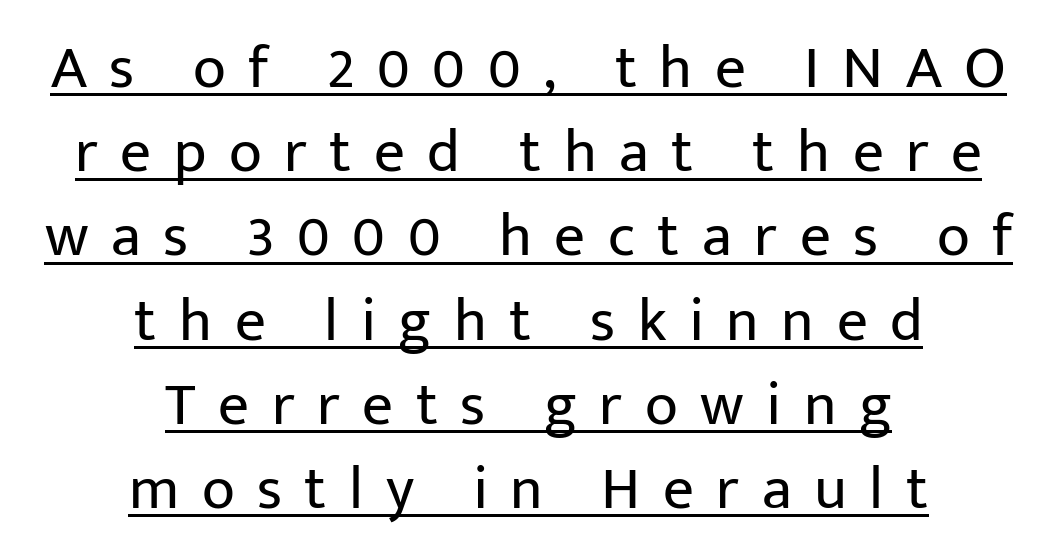
{"serif": "no", "italic": "no", "bold": "no", "weight": "regular", "width": "normal", "stroke_contrast": "low", "x_height": "medium", "monospaced": "no", "underline": "yes", "align": "center", "line_spacing": "normal", "line_spacing_ratio": 1.38, "letter_spacing": "wide", "letter_spacing_em": 0.37, "glyph_px": 61}
